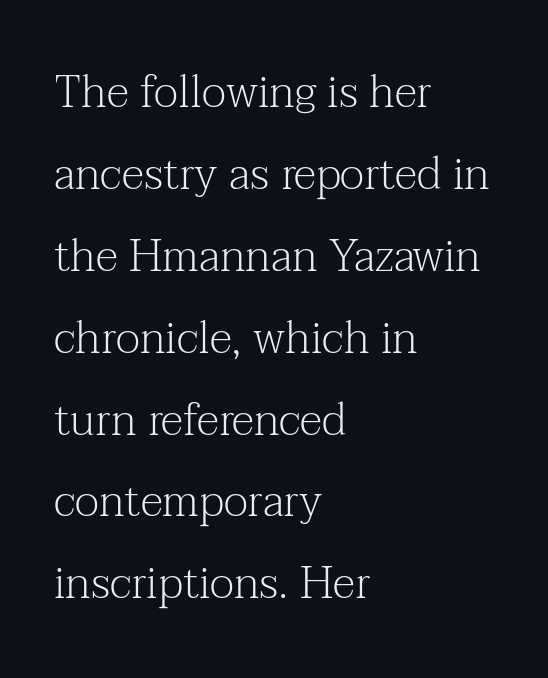
{"serif": "yes", "italic": "no", "bold": "no", "weight": "light", "width": "normal", "stroke_contrast": "medium", "x_height": "medium", "monospaced": "no", "underline": "no", "align": "left", "line_spacing_ratio": 1.82, "letter_spacing": "normal", "letter_spacing_em": 0.0, "glyph_px": 45}
